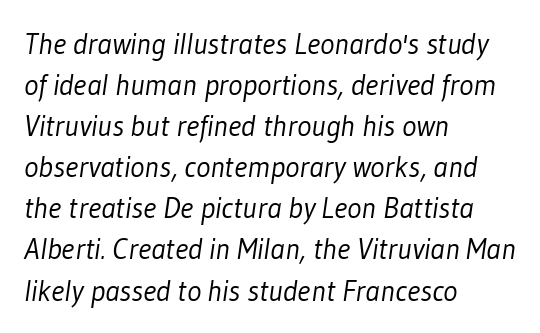
{"serif": "no", "bold": "no", "weight": "light", "width": "condensed", "stroke_contrast": "low", "x_height": "medium", "monospaced": "no", "underline": "no", "align": "left", "line_spacing": "normal", "line_spacing_ratio": 1.37, "letter_spacing": "normal", "letter_spacing_em": 0.0, "glyph_px": 30}
